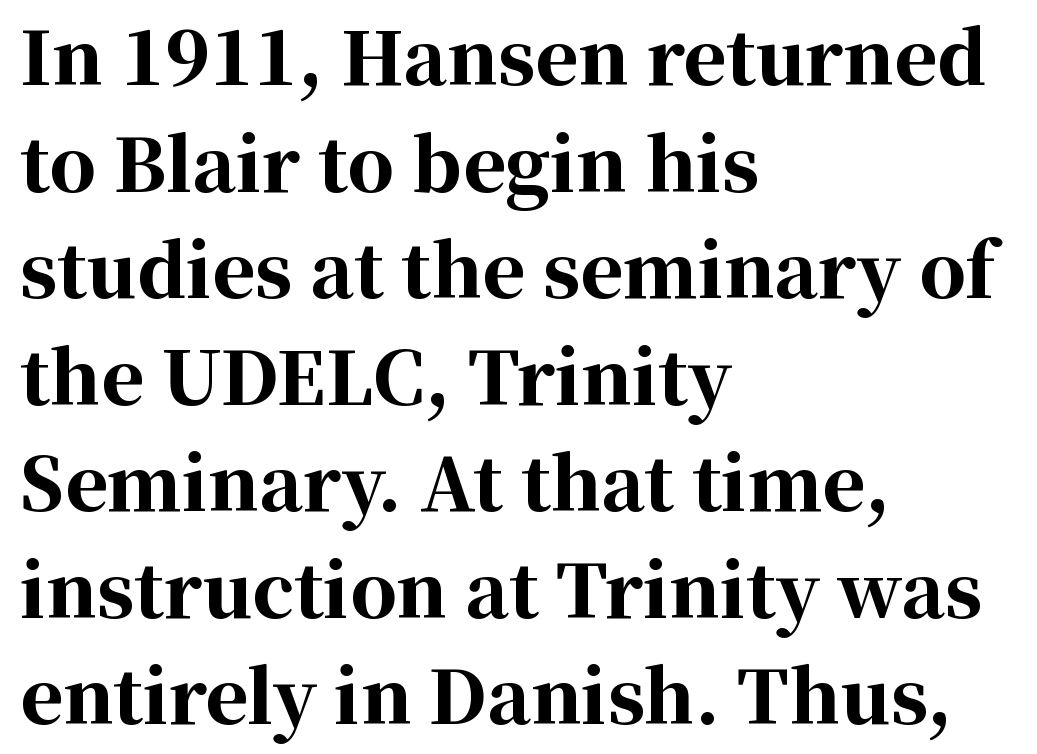
{"serif": "yes", "italic": "no", "bold": "yes", "weight": "bold", "width": "normal", "stroke_contrast": "high", "x_height": "medium", "monospaced": "no", "underline": "no", "align": "left", "line_spacing": "normal", "line_spacing_ratio": 1.46, "letter_spacing": "normal", "letter_spacing_em": 0.0, "glyph_px": 73}
